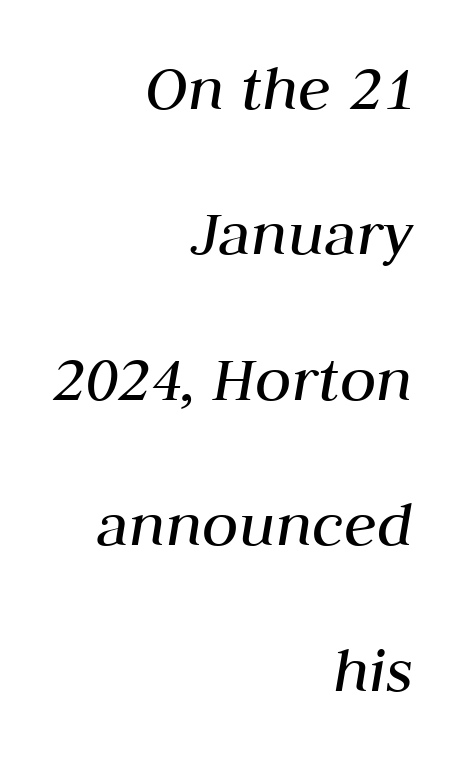
Q: Is the text bold? A: No.
Q: Is the text italic (slanted)? A: Yes, it leans right by about 10 degrees.
Q: Is the text underlined? A: No.
Q: How is the paragraph aligned? A: Right-aligned.
Q: Is the spacing between letters normal or unusually wide? A: Normal.
Q: Is the spacing between lines tight, normal or loose? A: Loose.
Q: Width (condensed, normal, or wide)? A: Normal.
Q: Stroke contrast? A: Medium.
Q: x-height? A: Medium.
Q: Monospaced? A: No.
